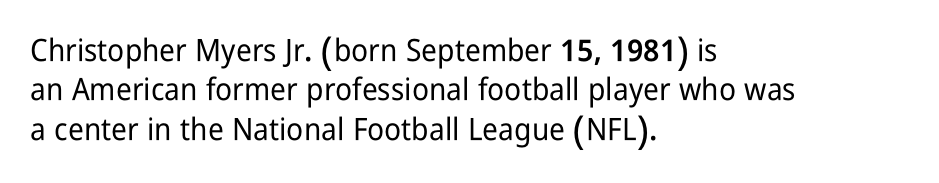
What kind of face is this? One without serifs — a sans. The line texture is even and compact thanks to regular tracking. Character widths vary here, with narrow letters taking less room than wide ones. Reading down the column, the eye jumps a familiar distance to each next line.
